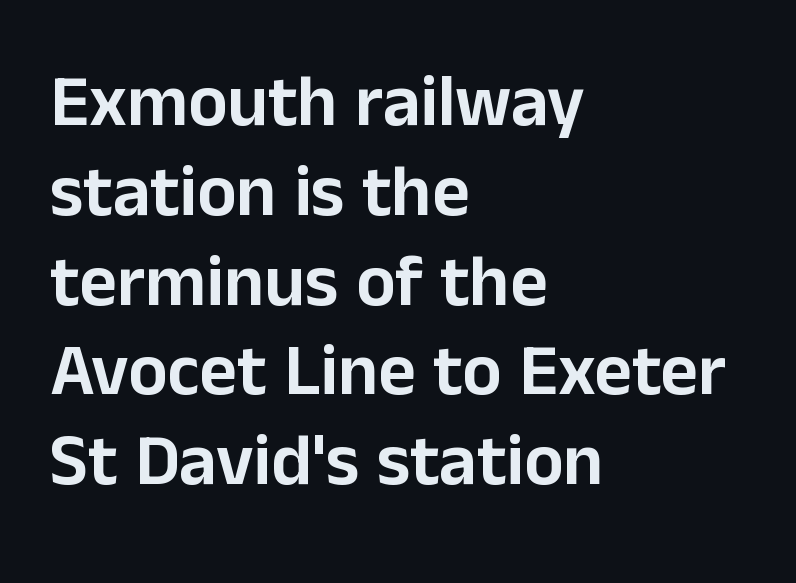
Q: Is the text italic (slanted)? A: No, it is upright.
Q: Is the typeface a serif or a sans-serif typeface? A: Sans-serif.
Q: Is the text underlined? A: No.
Q: How is the paragraph aligned? A: Left-aligned.
Q: Is the spacing between letters normal or unusually wide? A: Normal.
Q: Width (condensed, normal, or wide)? A: Normal.
Q: Stroke contrast? A: Low.
Q: x-height? A: Medium.
Q: Monospaced? A: No.
